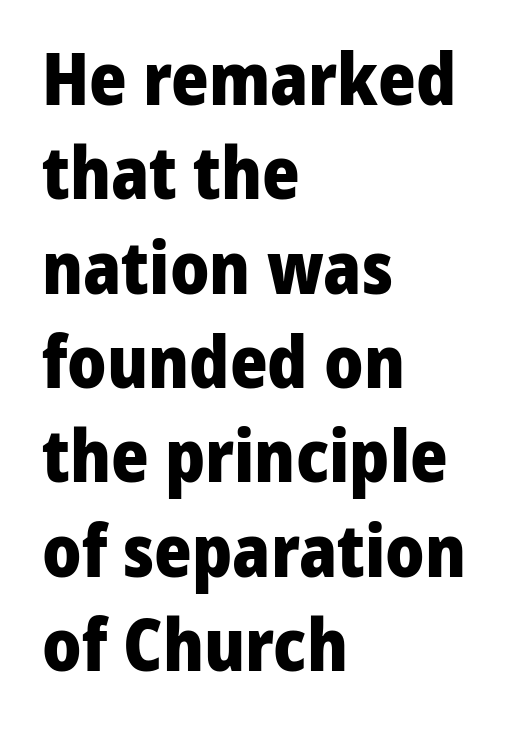
{"serif": "no", "italic": "no", "bold": "yes", "weight": "heavy", "width": "normal", "stroke_contrast": "low", "x_height": "medium", "monospaced": "no", "underline": "no", "align": "left", "line_spacing": "normal", "line_spacing_ratio": 1.31, "letter_spacing": "normal", "letter_spacing_em": 0.0, "glyph_px": 72}
